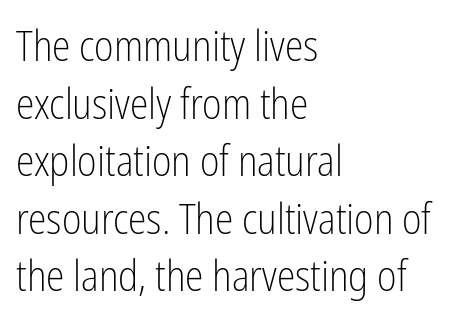
Q: Is the text bold? A: No.
Q: Is the text italic (slanted)? A: No, it is upright.
Q: Is the typeface a serif or a sans-serif typeface? A: Sans-serif.
Q: Is the text underlined? A: No.
Q: How is the paragraph aligned? A: Left-aligned.
Q: Is the spacing between letters normal or unusually wide? A: Normal.
Q: Is the spacing between lines tight, normal or loose? A: Normal.
Q: Width (condensed, normal, or wide)? A: Condensed.
Q: Stroke contrast? A: Low.
Q: x-height? A: Medium.
Q: Monospaced? A: No.
